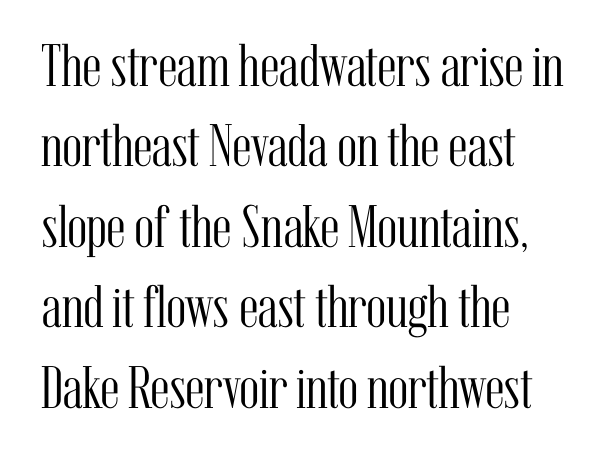
Q: Is the text bold? A: No.
Q: Is the text italic (slanted)? A: No, it is upright.
Q: Is the typeface a serif or a sans-serif typeface? A: Serif.
Q: Is the text underlined? A: No.
Q: How is the paragraph aligned? A: Left-aligned.
Q: Is the spacing between letters normal or unusually wide? A: Normal.
Q: Is the spacing between lines tight, normal or loose? A: Normal.
Q: Width (condensed, normal, or wide)? A: Condensed.
Q: Stroke contrast? A: Medium.
Q: x-height? A: Medium.
Q: Monospaced? A: No.
